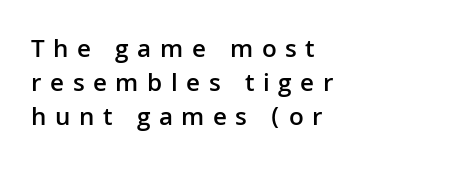
Every row of glyphs begins at an identical x-position on the left. Posture: straight, roman, zero tilt. This is the in-between weight designers call semibold or demi. These lines sit exactly where default settings would place them.
